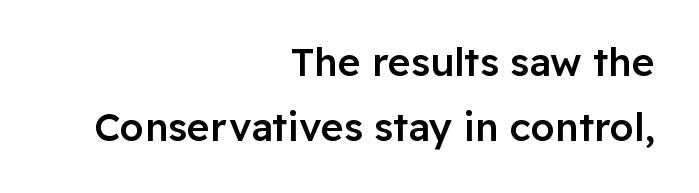
{"serif": "no", "italic": "no", "bold": "semi", "weight": "semibold", "width": "normal", "stroke_contrast": "low", "x_height": "medium", "monospaced": "no", "underline": "no", "align": "right", "line_spacing": "normal", "line_spacing_ratio": 1.66, "letter_spacing": "normal", "letter_spacing_em": 0.0, "glyph_px": 39}
